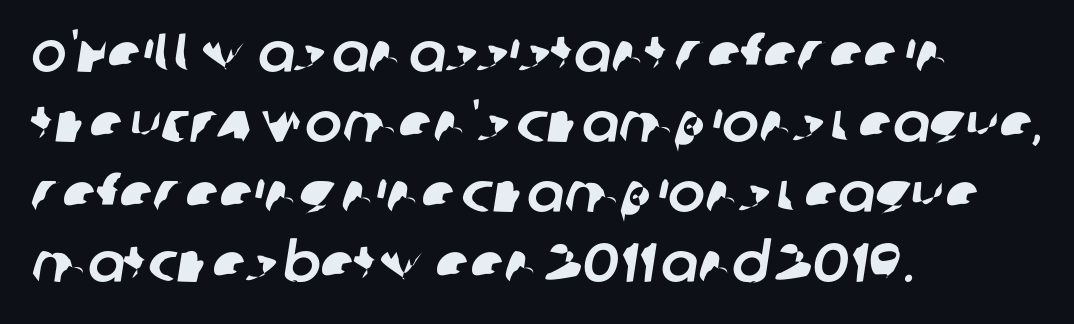
{"serif": "no", "width": "normal", "stroke_contrast": "low", "x_height": "large", "monospaced": "no", "underline": "no", "align": "left", "line_spacing": "normal", "line_spacing_ratio": 1.27, "letter_spacing": "normal", "letter_spacing_em": 0.0, "glyph_px": 55}
